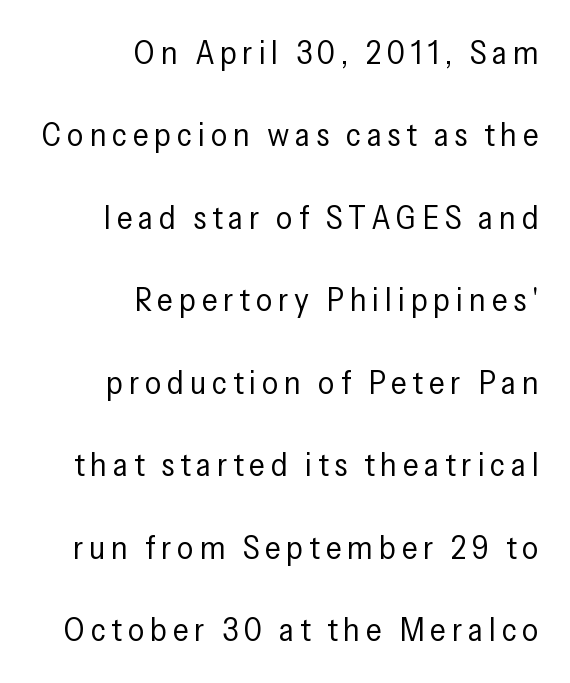
The image shows 33 px regular-weight, condensed sans-serif type, upright; set right-aligned, loose line spacing (2.5x), not underlined; low stroke contrast and a medium x-height.
